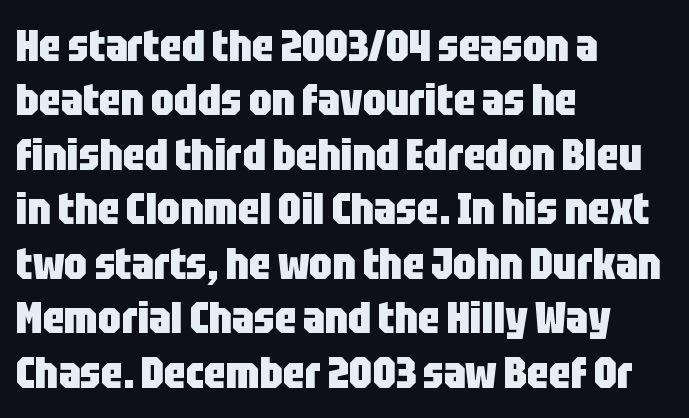
{"serif": "no", "italic": "no", "bold": "yes", "weight": "heavy", "width": "condensed", "stroke_contrast": "low", "x_height": "large", "monospaced": "no", "underline": "no", "align": "left", "line_spacing_ratio": 1.21, "letter_spacing": "normal", "letter_spacing_em": 0.0, "glyph_px": 45}
